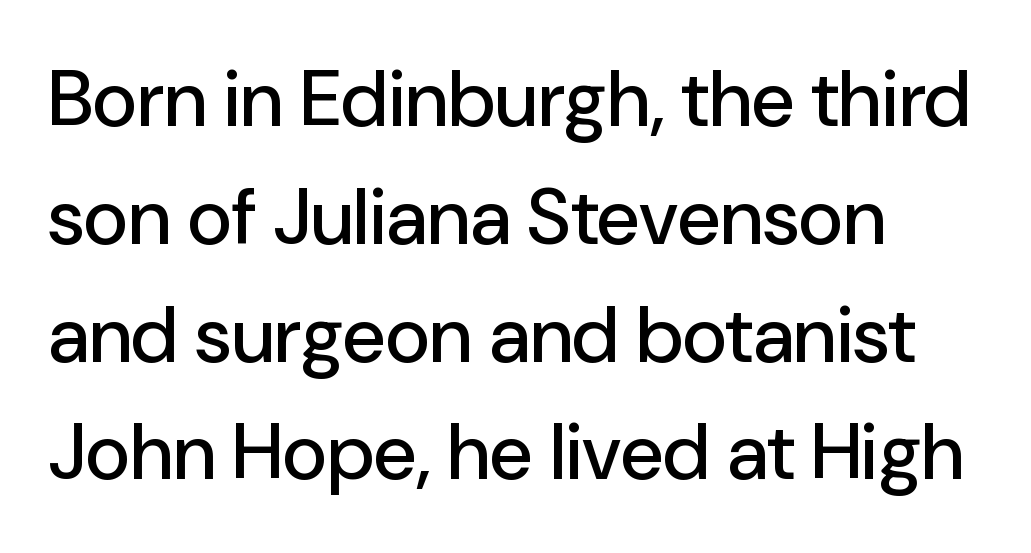
Rows of type keep a routine distance in the vertical direction. The letters advance in unequal steps, a hallmark of proportional type. A sans-serif font was chosen for this passage. Words appear dense and cohesive because spacing is normal.
